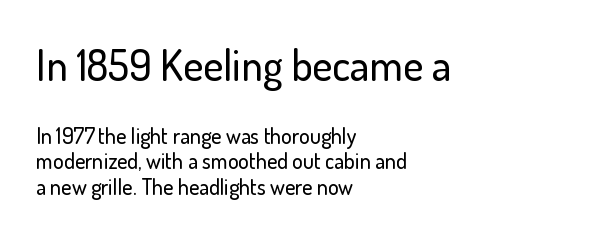
{"serif": "no", "italic": "no", "width": "normal", "stroke_contrast": "low", "x_height": "small", "monospaced": "no", "underline": "no", "align": "left", "line_spacing_ratio": 1.17, "letter_spacing": "normal", "letter_spacing_em": 0.0, "larger_block": "first", "size_ratio": 1.95, "glyph_px": 43}
